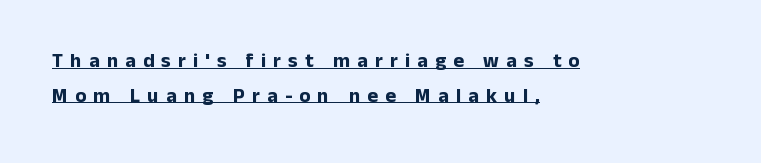
Q: Is the text bold? A: Yes.
Q: Is the text italic (slanted)? A: No, it is upright.
Q: Is the text underlined? A: Yes.
Q: How is the paragraph aligned? A: Left-aligned.
Q: Is the spacing between letters normal or unusually wide? A: Unusually wide.
